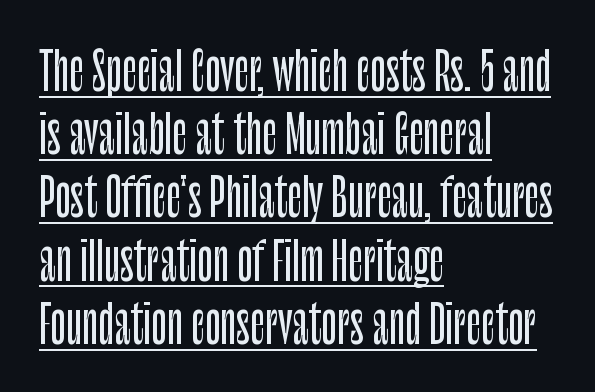
Do the characters align in a grid? No, the font is proportional. Check the space under the baseline: a stroke is drawn there. Line beginnings align vertically; line endings do not. Tracking here is standard; glyphs follow each other at the usual distance. Is there any slant? The stems are plumb.
